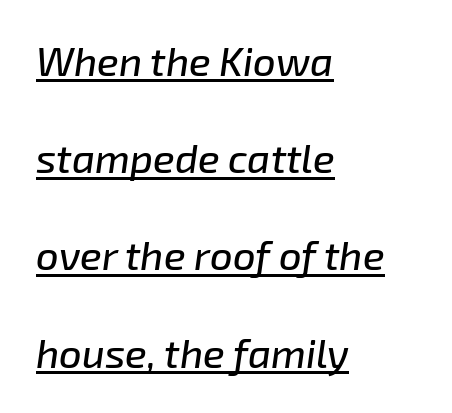
The image shows 40 px text type, italic (leaning right); set left-aligned, loose line spacing (2.43x), normal letter spacing, underlined; low stroke contrast and a medium x-height.
